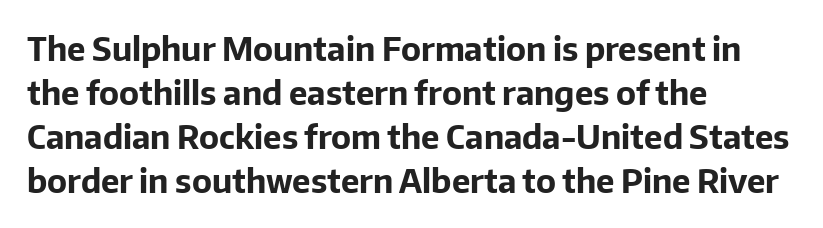
Q: Is the text bold? A: Yes.
Q: Is the text italic (slanted)? A: No, it is upright.
Q: Is the typeface a serif or a sans-serif typeface? A: Sans-serif.
Q: Is the text underlined? A: No.
Q: How is the paragraph aligned? A: Left-aligned.
Q: Is the spacing between letters normal or unusually wide? A: Normal.
Q: Is the spacing between lines tight, normal or loose? A: Normal.
Q: Width (condensed, normal, or wide)? A: Normal.
Q: Stroke contrast? A: Low.
Q: x-height? A: Medium.
Q: Monospaced? A: No.
